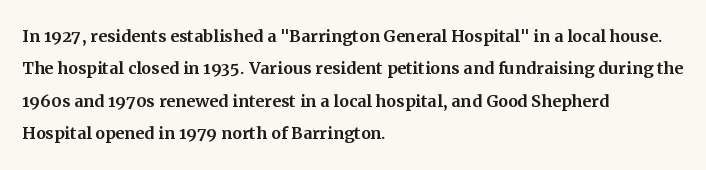
Q: Is the text italic (slanted)? A: No, it is upright.
Q: Is the text underlined? A: No.
Q: How is the paragraph aligned? A: Left-aligned.
Q: Is the spacing between letters normal or unusually wide? A: Normal.
Q: Is the spacing between lines tight, normal or loose? A: Normal.
